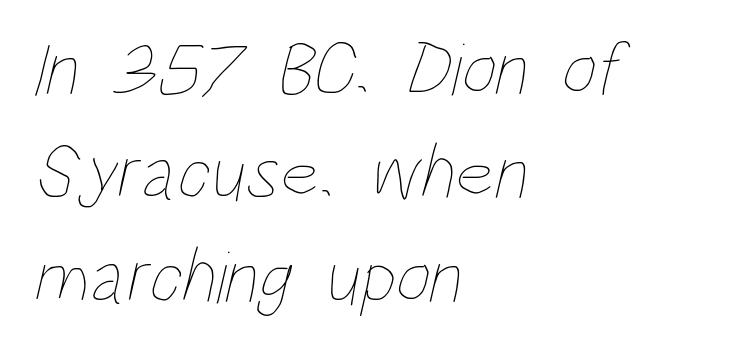
Q: Is the text bold? A: No.
Q: Is the text underlined? A: No.
Q: How is the paragraph aligned? A: Left-aligned.
Q: Is the spacing between letters normal or unusually wide? A: Normal.
Q: Is the spacing between lines tight, normal or loose? A: Normal.
Q: Width (condensed, normal, or wide)? A: Condensed.
Q: Stroke contrast? A: Low.
Q: x-height? A: Large.
Q: Monospaced? A: No.
